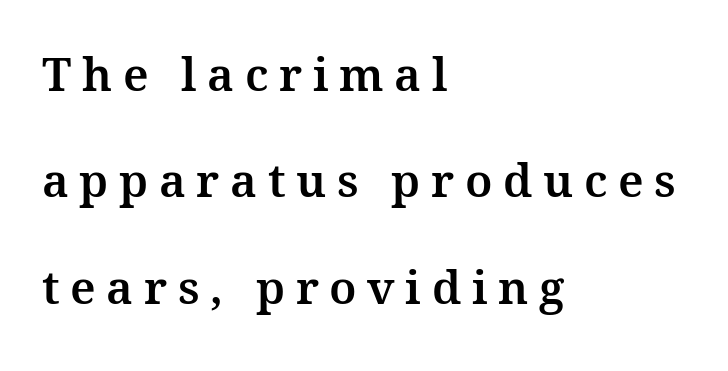
{"serif": "yes", "italic": "no", "width": "normal", "stroke_contrast": "medium", "x_height": "medium", "monospaced": "no", "underline": "no", "align": "left", "line_spacing": "loose", "line_spacing_ratio": 2.31, "letter_spacing": "wide", "letter_spacing_em": 0.23, "glyph_px": 46}
